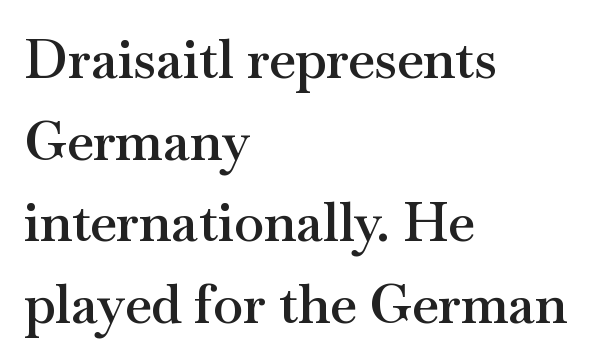
I'd describe the lettering as semibold — firm but not a full bold. Compared with typical body copy, the letter spacing here is the same. Note: serifs present on the glyphs. These lines sit exactly where default settings would place them.
